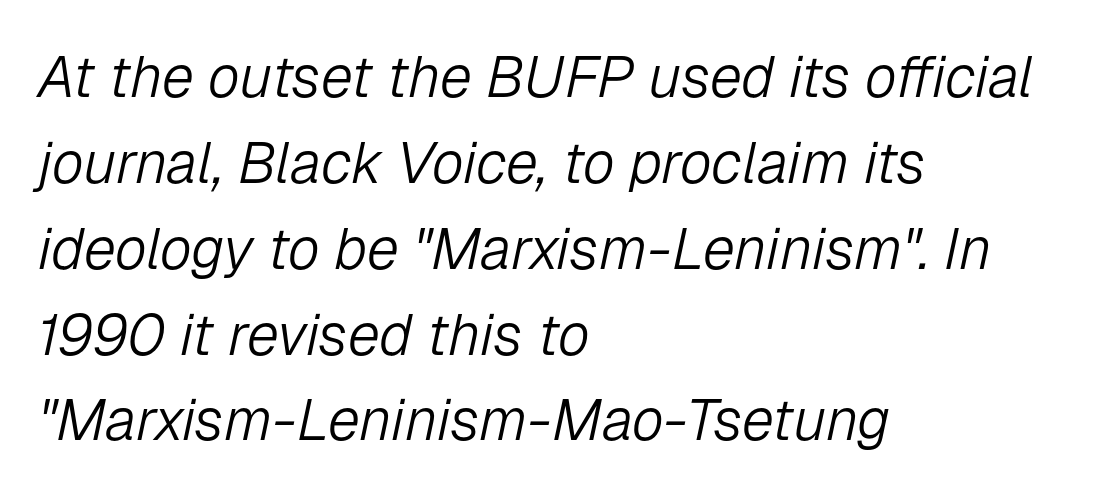
Q: Is the text bold? A: No.
Q: Is the text italic (slanted)? A: Yes, it leans right by about 12 degrees.
Q: Is the text underlined? A: No.
Q: How is the paragraph aligned? A: Left-aligned.
Q: Is the spacing between letters normal or unusually wide? A: Normal.
Q: Is the spacing between lines tight, normal or loose? A: Normal.
Q: Width (condensed, normal, or wide)? A: Normal.
Q: Stroke contrast? A: Low.
Q: x-height? A: Medium.
Q: Monospaced? A: No.
